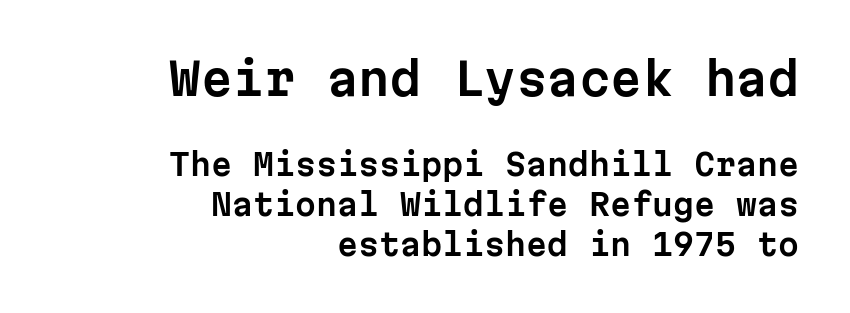
The line-height multiplier appears to be the usual default. The gap between lines stays unmarked. The face used here is a sans, in the tradition of grotesques and geometrics. These lines stack with their right ends in a neat column. Vertical strokes here are truly vertical.
